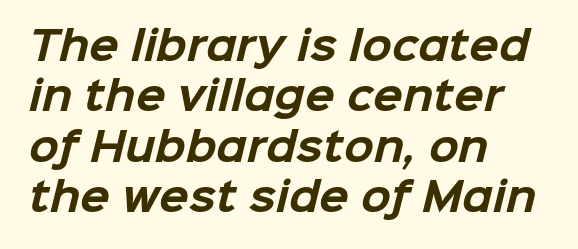
The image shows 39 px bold sans-serif type; set left-aligned, normal line spacing (1.29x), normal letter spacing, not underlined; low stroke contrast and a medium x-height.
